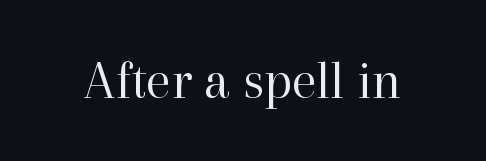
Compared with a typical body face, this is equally light or lighter still. The designer went with a serif here, giving each stem small feet. Descender tails drop into unmarked territory. Nobody touched the tracking dial on this one.
